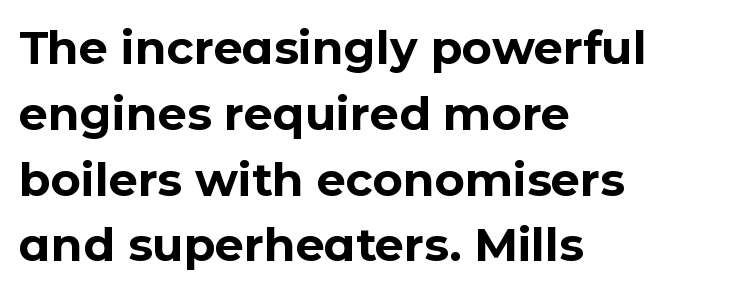
Interline gaps are of average width in this sample. How are the letters spaced? Ordinarily, with no added tracking. The zone under the glyphs is completely vacant. Does the weight exceed regular? Yes, all the way to bold.
